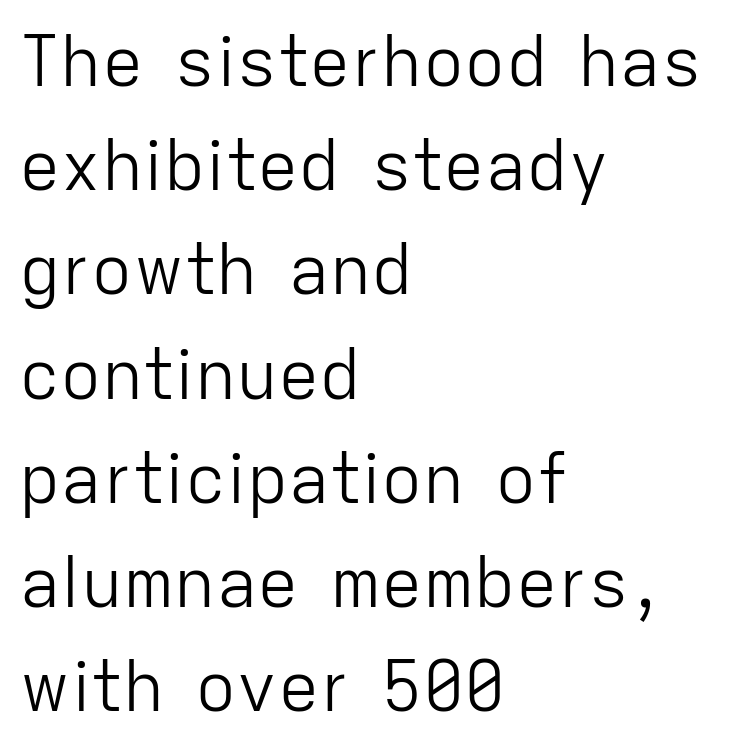
The image shows 69 px light sans-serif type, upright; set left-aligned, normal line spacing (1.51x), normal letter spacing, not underlined; low stroke contrast and a medium x-height.
